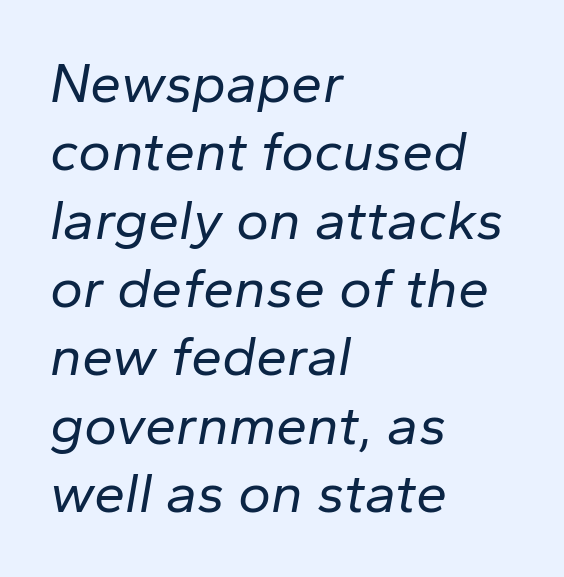
Varying glyph widths throughout — classic text-font behaviour. Letter spacing: default. One-word summary of the alignment: left. If you drew a line through each stem, it would be angled. A clean baseline with only descenders dipping below it. Weight: not bold — regular or lighter.
